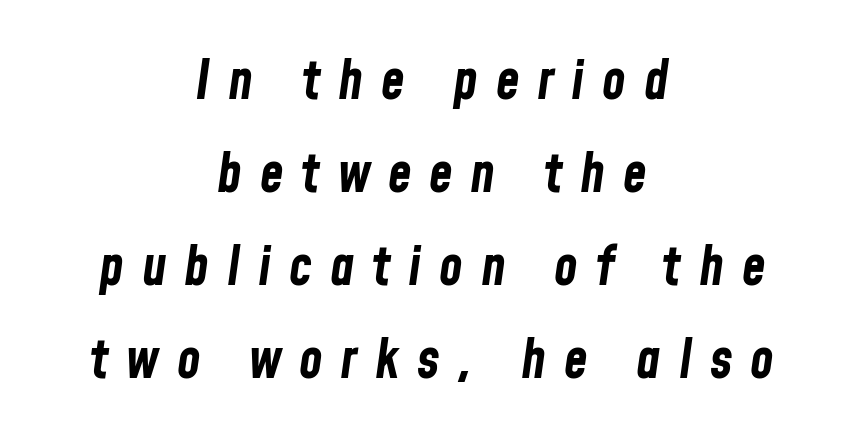
{"italic": "yes", "lean": "right", "slant_degrees": 8, "bold": "yes", "weight": "bold", "width": "condensed", "stroke_contrast": "low", "x_height": "medium", "monospaced": "no", "underline": "no", "align": "center", "line_spacing_ratio": 1.72, "letter_spacing": "wide", "letter_spacing_em": 0.33, "glyph_px": 54}
